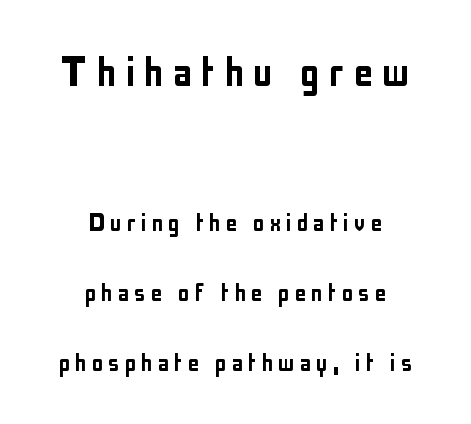
Q: Is the text italic (slanted)? A: No, it is upright.
Q: Is the typeface a serif or a sans-serif typeface? A: Sans-serif.
Q: Is the text underlined? A: No.
Q: How is the paragraph aligned? A: Centered.
Q: Is the spacing between lines tight, normal or loose? A: Loose.
Q: Which block of text is set in a larger size, the first (top) or the second (bottom)? A: The first (top) one.
Q: Width (condensed, normal, or wide)? A: Condensed.
Q: Stroke contrast? A: Low.
Q: x-height? A: Medium.
Q: Monospaced? A: No.
